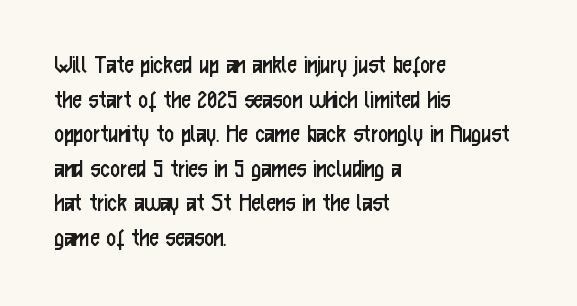
The image shows 27 px text type, upright; set left-aligned, normal line spacing (1.28x), normal letter spacing, not underlined.
